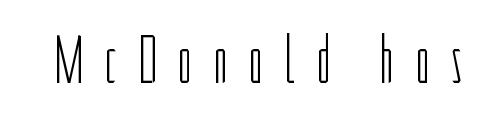
No italicization has been applied; the sample stays upright. Heaviness? Minimal to ordinary, like unemphasized prose. A sans-serif font was chosen for this passage. Here the glyphs are tracked loosely, breaking word shapes into spaced letters. Is this a fixed-width face? No — the glyphs have proportional, varying widths. The specimen omits any rule beneath the text block's lines.
